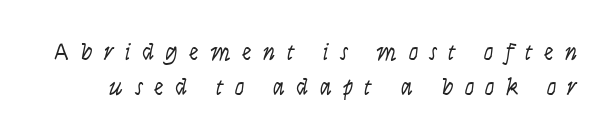
The image shows 24 px text type, italic (leaning right); set normal line spacing (1.47x), unusually wide letter spacing (+0.47 em), not underlined.
